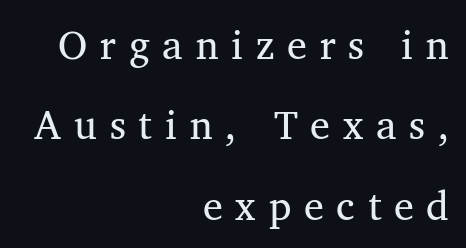
The image shows 40 px regular-weight serif type, upright; set right-aligned, loose line spacing (2.01x), unusually wide letter spacing (+0.32 em), not underlined; medium stroke contrast and a medium x-height.
